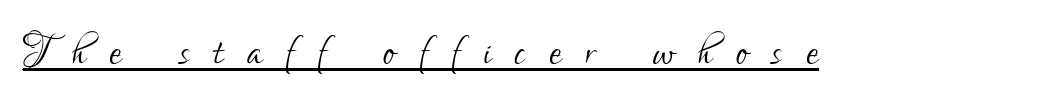
The image shows 55 px light, condensed sans-serif type; set unusually wide letter spacing (+0.43 em), underlined; low stroke contrast and a small x-height.
